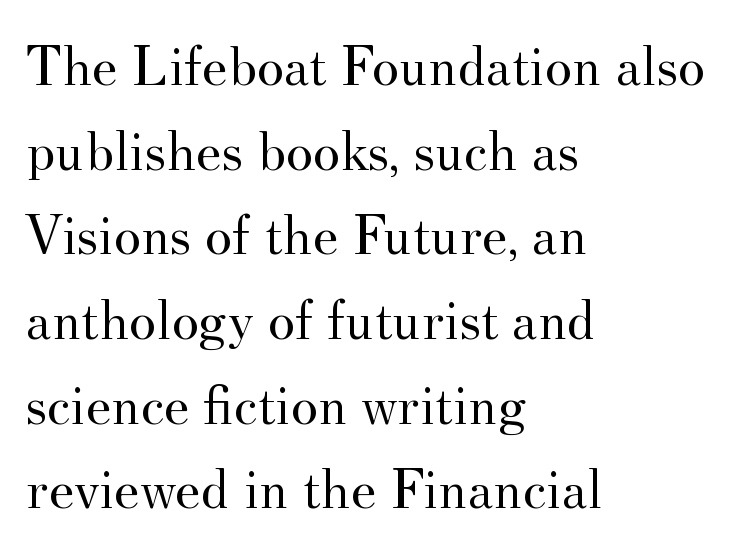
The image shows 58 px regular-weight serif type, upright; set left-aligned, normal line spacing (1.46x), normal letter spacing, not underlined; medium stroke contrast and a small x-height.
